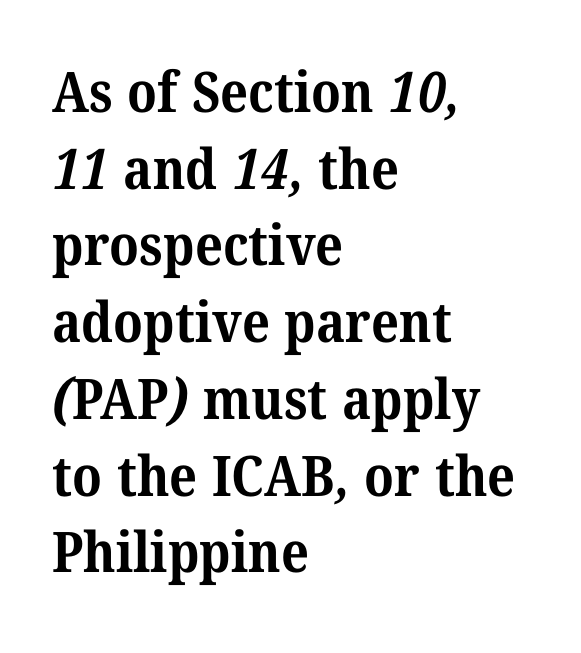
Notice how the passage keeps a crisp vertical edge on the left only. In terms of letterspacing, this is plain default setting. The space directly below the letters is spotless. Interline gaps are of average width in this sample.
